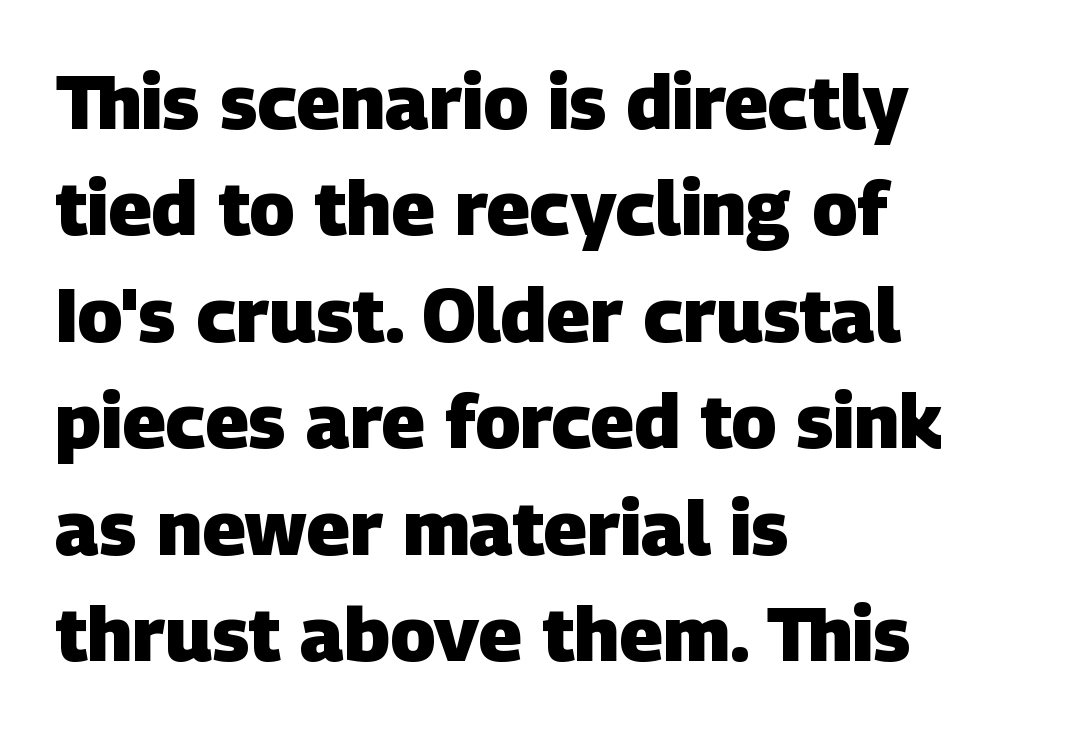
The image shows 76 px heavy sans-serif type; set left-aligned, normal line spacing (1.4x), normal letter spacing, not underlined; low stroke contrast and a large x-height.
